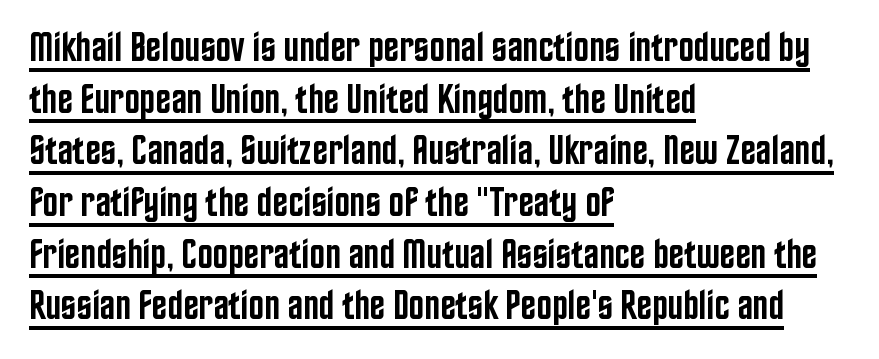
The image shows 41 px semibold, condensed sans-serif type, upright; set left-aligned, normal line spacing (1.26x), normal letter spacing, underlined; low stroke contrast and a large x-height.
